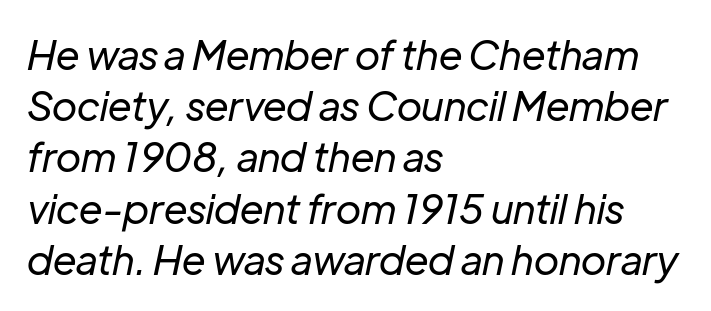
Q: Is the text bold? A: No.
Q: Is the text italic (slanted)? A: Yes, it leans right by about 12 degrees.
Q: Is the text underlined? A: No.
Q: How is the paragraph aligned? A: Left-aligned.
Q: Is the spacing between letters normal or unusually wide? A: Normal.
Q: Is the spacing between lines tight, normal or loose? A: Normal.
Q: Width (condensed, normal, or wide)? A: Normal.
Q: Stroke contrast? A: Low.
Q: x-height? A: Medium.
Q: Monospaced? A: No.
